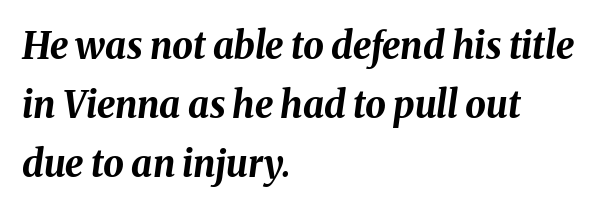
The image shows 37 px bold type, italic (leaning right); set left-aligned, normal line spacing (1.59x), normal letter spacing, not underlined; medium stroke contrast and a medium x-height.
